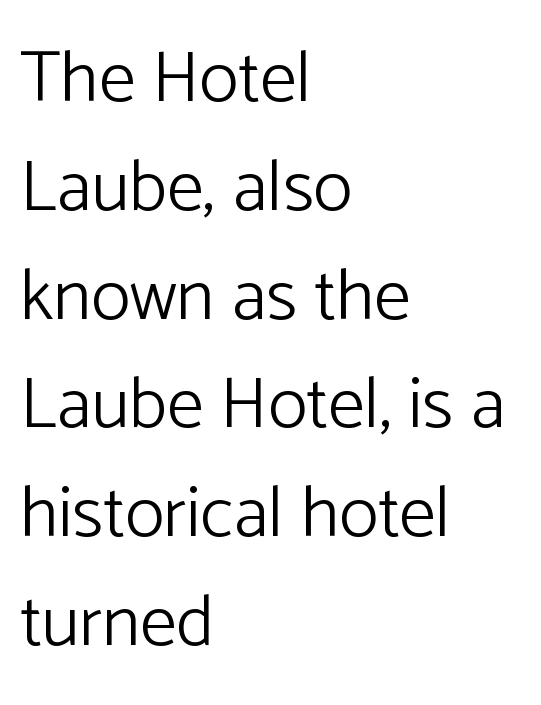
{"serif": "no", "italic": "no", "bold": "no", "weight": "light", "width": "normal", "stroke_contrast": "low", "x_height": "medium", "monospaced": "no", "underline": "no", "align": "left", "line_spacing": "normal", "line_spacing_ratio": 1.49, "letter_spacing": "normal", "letter_spacing_em": 0.0, "glyph_px": 73}
